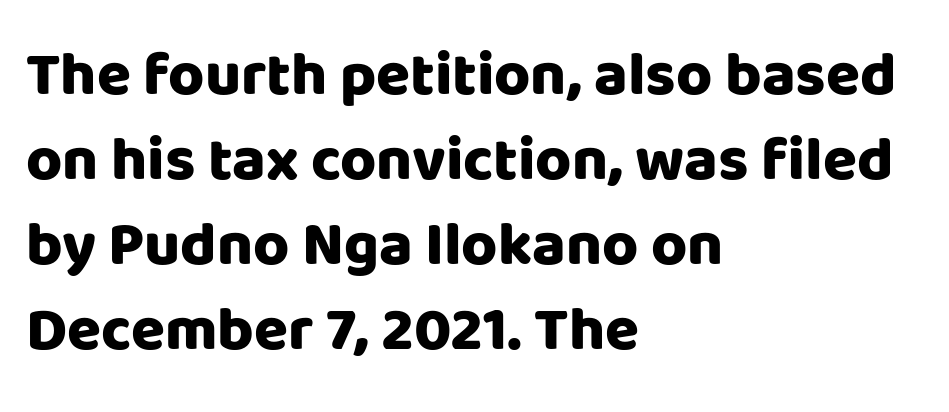
Q: Is the text bold? A: Yes.
Q: Is the text italic (slanted)? A: No, it is upright.
Q: Is the typeface a serif or a sans-serif typeface? A: Sans-serif.
Q: Is the text underlined? A: No.
Q: How is the paragraph aligned? A: Left-aligned.
Q: Is the spacing between letters normal or unusually wide? A: Normal.
Q: Is the spacing between lines tight, normal or loose? A: Normal.
Q: Width (condensed, normal, or wide)? A: Normal.
Q: Stroke contrast? A: Low.
Q: x-height? A: Large.
Q: Monospaced? A: No.
